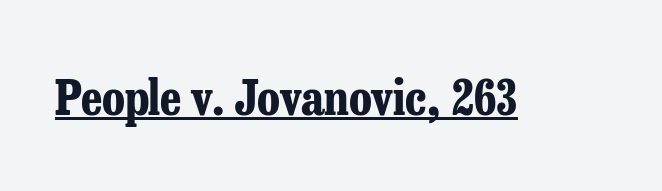
{"serif": "yes", "italic": "no", "bold": "yes", "weight": "bold", "width": "condensed", "stroke_contrast": "low", "x_height": "medium", "monospaced": "no", "underline": "yes", "letter_spacing": "normal", "letter_spacing_em": 0.0, "glyph_px": 48}
